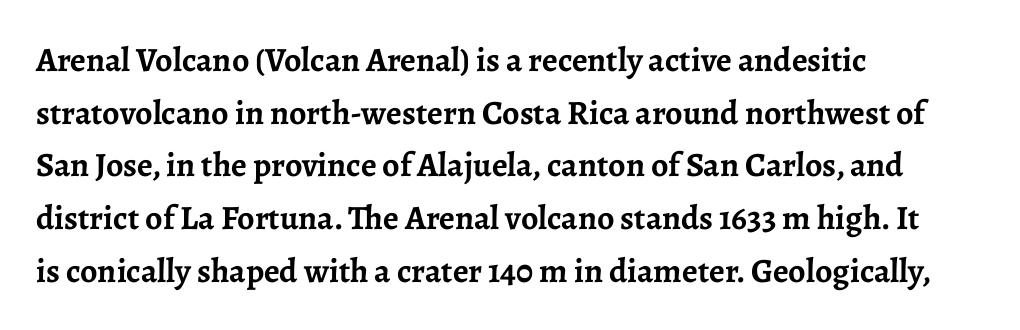
Q: Is the text bold? A: Yes.
Q: Is the text italic (slanted)? A: No, it is upright.
Q: Is the typeface a serif or a sans-serif typeface? A: Serif.
Q: Is the text underlined? A: No.
Q: How is the paragraph aligned? A: Left-aligned.
Q: Is the spacing between letters normal or unusually wide? A: Normal.
Q: Is the spacing between lines tight, normal or loose? A: Normal.
Q: Width (condensed, normal, or wide)? A: Normal.
Q: Stroke contrast? A: Low.
Q: x-height? A: Medium.
Q: Monospaced? A: No.
